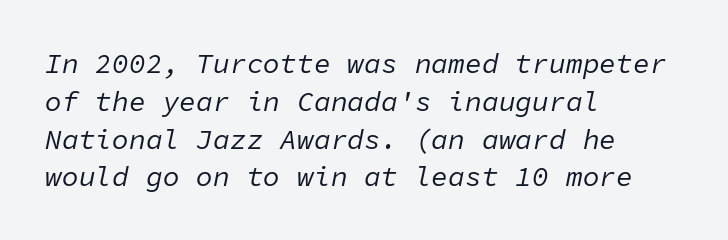
{"italic": "yes", "lean": "right", "slant_degrees": 11, "bold": "no", "weight": "regular", "width": "normal", "stroke_contrast": "low", "x_height": "medium", "monospaced": "yes", "underline": "no", "align": "left", "line_spacing": "normal", "line_spacing_ratio": 1.35, "letter_spacing": "normal", "letter_spacing_em": 0.0, "glyph_px": 28}
